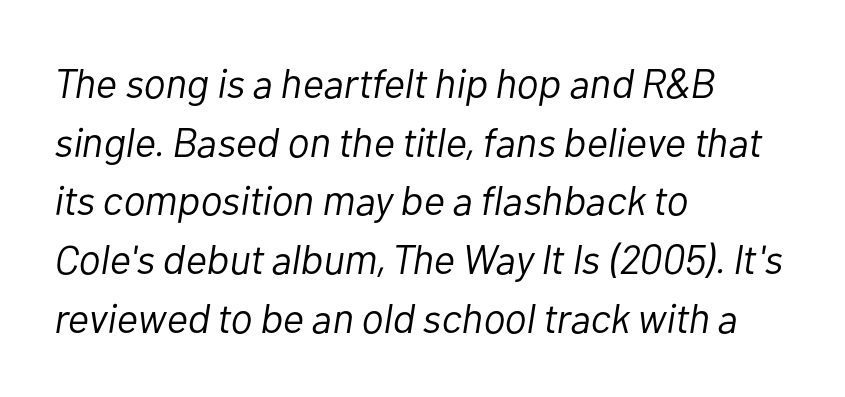
The image shows 41 px light type, italic (leaning right); set left-aligned, normal line spacing (1.43x), normal letter spacing, not underlined; low stroke contrast and a medium x-height.
